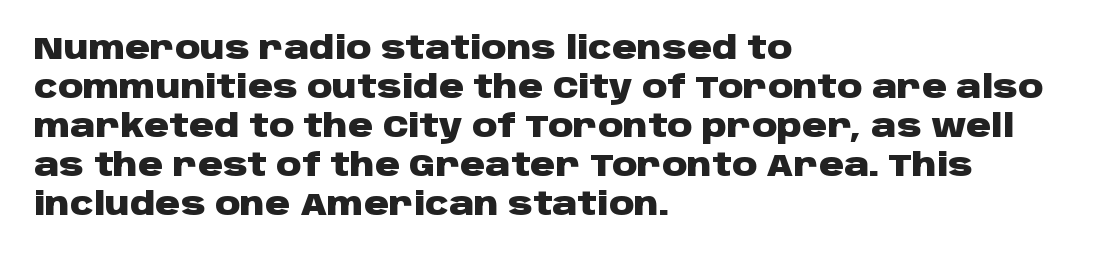
{"serif": "no", "italic": "no", "bold": "yes", "weight": "heavy", "width": "wide", "stroke_contrast": "low", "x_height": "large", "monospaced": "no", "underline": "no", "align": "left", "line_spacing": "normal", "line_spacing_ratio": 1.26, "letter_spacing": "normal", "letter_spacing_em": 0.0, "glyph_px": 31}
